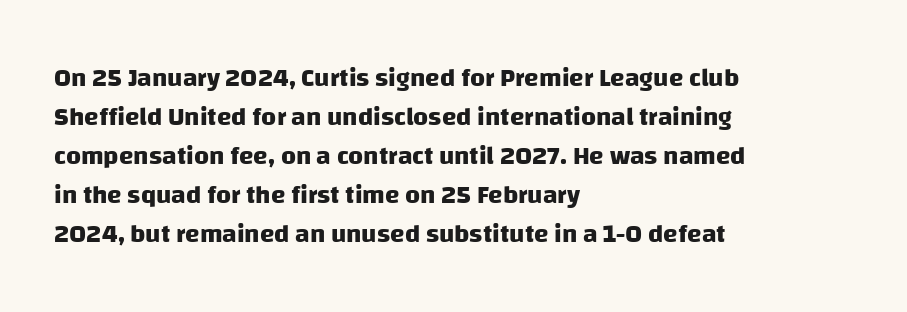
Q: Is the text bold? A: Yes.
Q: Is the text underlined? A: No.
Q: How is the paragraph aligned? A: Left-aligned.
Q: Is the spacing between letters normal or unusually wide? A: Normal.
Q: Is the spacing between lines tight, normal or loose? A: Normal.
